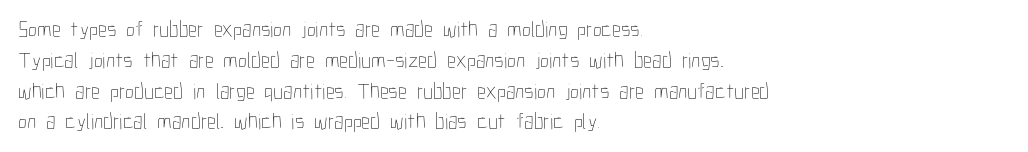
Summary of vertical rhythm: regular, with standard interline spacing. Short note: letters normally spaced. The font's upright variant was chosen for this text. Casual observation: everything's shoved over to the left.
